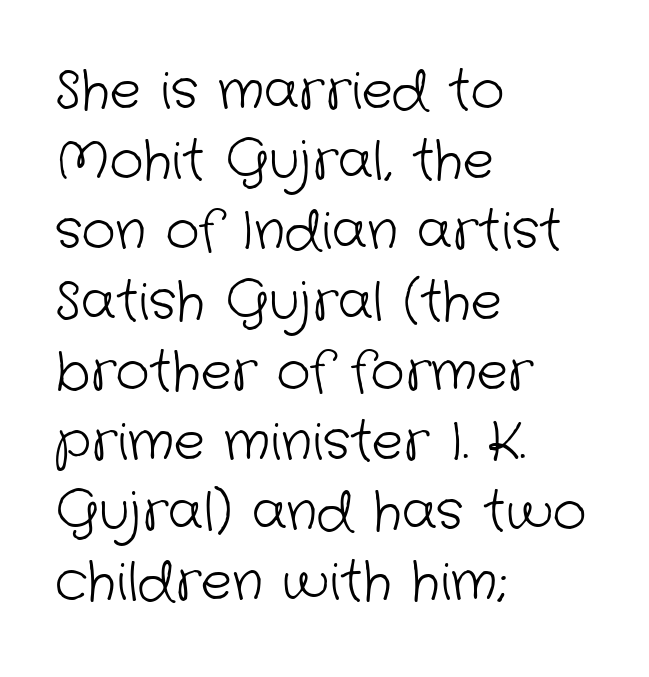
{"serif": "no", "bold": "no", "weight": "light", "width": "normal", "stroke_contrast": "low", "x_height": "medium", "monospaced": "no", "underline": "no", "align": "left", "line_spacing": "normal", "line_spacing_ratio": 1.35, "letter_spacing": "normal", "letter_spacing_em": 0.0, "glyph_px": 52}
